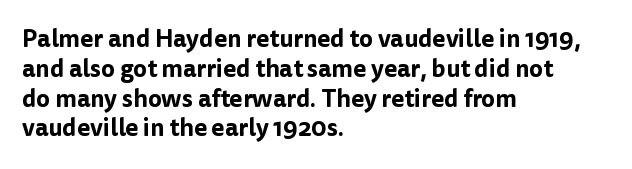
This sample uses an upright cut, with every glyph sitting square on the baseline. The space beneath each line is pristine and unruled. Short note: letters normally spaced. A classic flush-left, rag-right setting is used for this passage.
